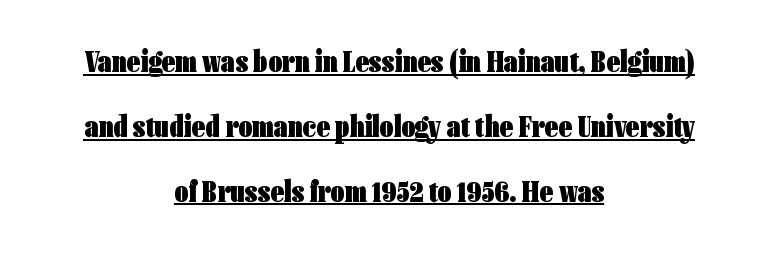
The image shows 30 px heavy, condensed sans-serif type, upright; set centered, loose line spacing (2.16x), normal letter spacing, underlined; low stroke contrast and a medium x-height.
